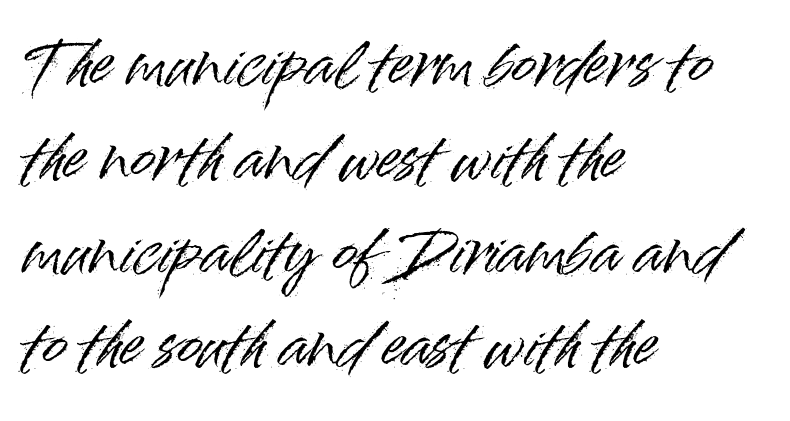
Q: Is the text italic (slanted)? A: Yes.
Q: Is the typeface a serif or a sans-serif typeface? A: Sans-serif.
Q: Is the text underlined? A: No.
Q: How is the paragraph aligned? A: Left-aligned.
Q: Is the spacing between letters normal or unusually wide? A: Normal.
Q: Is the spacing between lines tight, normal or loose? A: Normal.
Q: Width (condensed, normal, or wide)? A: Normal.
Q: Stroke contrast? A: High.
Q: x-height? A: Small.
Q: Monospaced? A: No.
